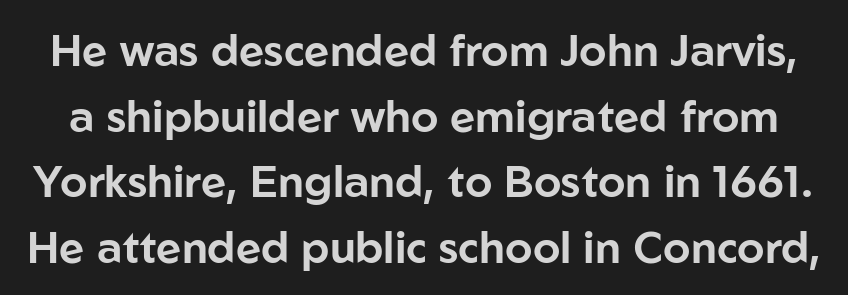
This rendering leaves character spacing at its baseline value. Plain, unruled lines of type. Proportional: the letters do not fall into vertical columns. In terms of posture, this sample is upright. Examine the stroke ends and you'll find no serifs. The leading is moderate, giving the passage an even texture.
